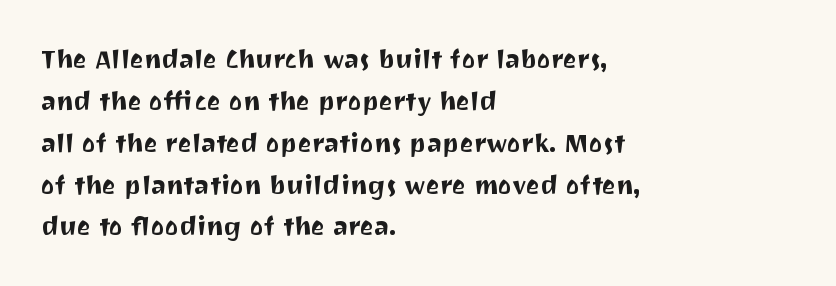
Nothing unusual about the tracking: characters are spaced as the font intends. Line starts are locked; line ends wander. Words float on clear page, feet unadorned. Normally led — the rows are evenly, conventionally spaced. Italic: no, the glyphs are upright roman.
